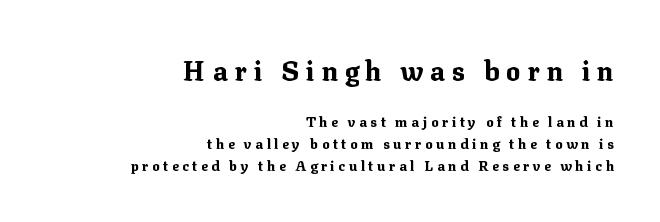
Q: Is the text bold? A: Yes.
Q: Is the text italic (slanted)? A: No, it is upright.
Q: Is the text underlined? A: No.
Q: How is the paragraph aligned? A: Right-aligned.
Q: Is the spacing between letters normal or unusually wide? A: Unusually wide.
Q: Is the spacing between lines tight, normal or loose? A: Normal.
Q: Which block of text is set in a larger size, the first (top) or the second (bottom)? A: The first (top) one.
